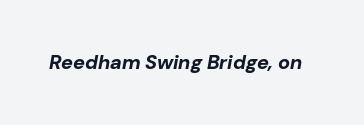
Q: Is the text bold? A: Yes.
Q: Is the text italic (slanted)? A: Yes, it leans right by about 10 degrees.
Q: Is the text underlined? A: No.
Q: Is the spacing between letters normal or unusually wide? A: Normal.
